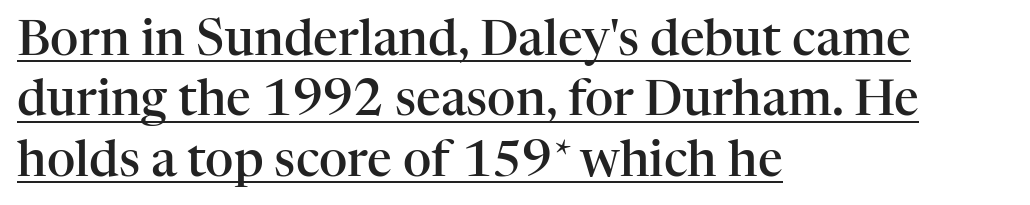
Compared with typical body copy, the letter spacing here is the same. Notice how the passage keeps a crisp vertical edge on the left only. A rule runs beneath these lines of type. The rendering uses natural spacing where letterforms have individual widths.
